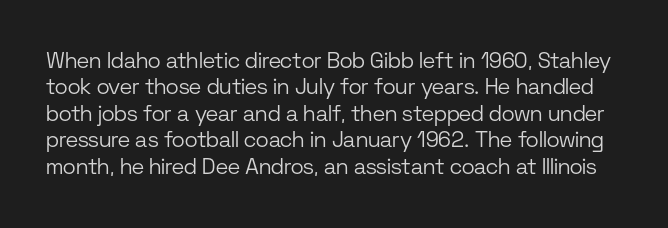
Q: Is the text bold? A: No.
Q: Is the text italic (slanted)? A: No, it is upright.
Q: Is the text underlined? A: No.
Q: Is the spacing between letters normal or unusually wide? A: Normal.
